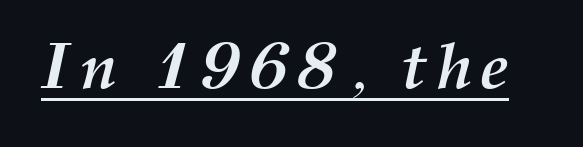
The whole block is typeset with a tilt. A dark, heavy texture on the line: the type is bold. The letters advance in unequal steps, a hallmark of proportional type. The rendered words wear a rule along their underside.
